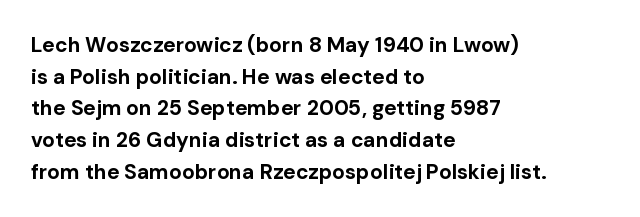
This is roman type, the default non-slanted kind. Observe the ordinary spacing: letters are neighbours, not strangers. The space between consecutive lines is moderate. Leftover space on each line is placed entirely after the last word. The string is rendered with underlining switched off. What weight is shown? A full bold with thick strokes.
